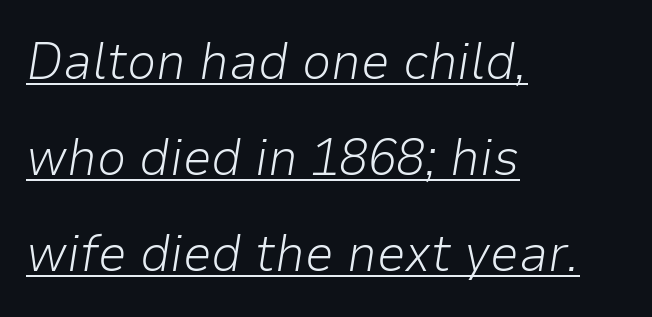
The text block is weighted toward the left margin, trailing off unevenly rightward. The typeface has the unassuming heft of standard copy or less. Slant detected: the letters are inclined. Is this a fixed-width face? No — the glyphs have proportional, varying widths. In terms of letterspacing, this is plain default setting. The rendered words wear a rule along their underside.
